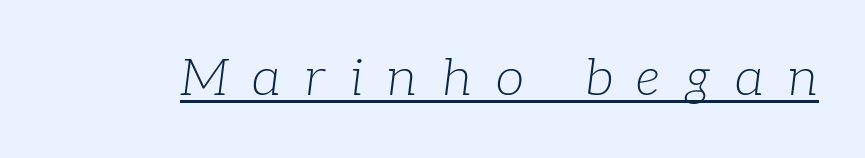
{"serif": "yes", "italic": "yes", "lean": "right", "slant_degrees": 7, "bold": "no", "weight": "light", "width": "normal", "stroke_contrast": "low", "x_height": "medium", "monospaced": "no", "underline": "yes", "letter_spacing": "wide", "letter_spacing_em": 0.46, "glyph_px": 52}
